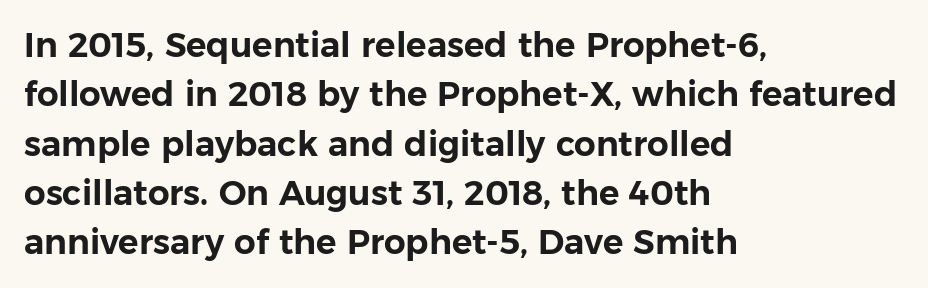
Summary of vertical rhythm: regular, with standard interline spacing. You can tell from the bare stems that sans-serif type was used. Horizontal alignment here is leftward, the default for most running prose. Is this a fixed-width face? No — the glyphs have proportional, varying widths. The typography opts for an upright posture over an oblique one.
